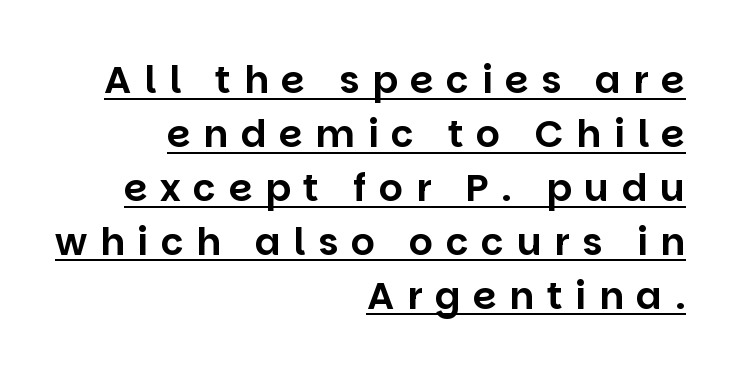
Q: Is the text italic (slanted)? A: No, it is upright.
Q: Is the typeface a serif or a sans-serif typeface? A: Sans-serif.
Q: Is the text underlined? A: Yes.
Q: How is the paragraph aligned? A: Right-aligned.
Q: Is the spacing between letters normal or unusually wide? A: Unusually wide.
Q: Is the spacing between lines tight, normal or loose? A: Normal.
Q: Width (condensed, normal, or wide)? A: Normal.
Q: Stroke contrast? A: Low.
Q: x-height? A: Large.
Q: Monospaced? A: No.
